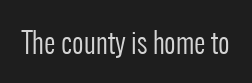
These lines are composed in type without serifs. Type without underlining. The letters advance in unequal steps, a hallmark of proportional type. Words appear dense and cohesive because spacing is normal.
